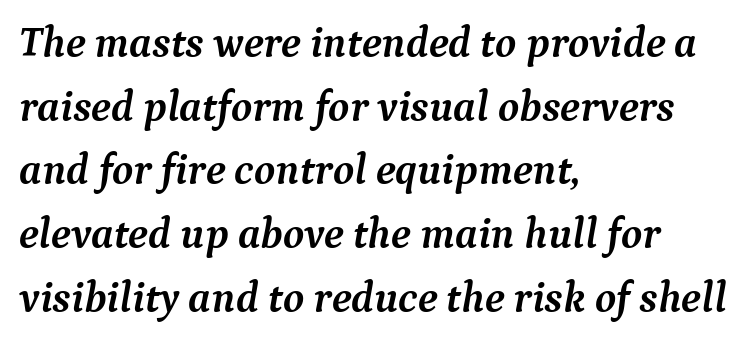
Q: Is the text bold? A: Yes.
Q: Is the text italic (slanted)? A: Yes, it leans right by about 9 degrees.
Q: Is the typeface a serif or a sans-serif typeface? A: Serif.
Q: Is the text underlined? A: No.
Q: How is the paragraph aligned? A: Left-aligned.
Q: Is the spacing between letters normal or unusually wide? A: Normal.
Q: Is the spacing between lines tight, normal or loose? A: Normal.
Q: Width (condensed, normal, or wide)? A: Normal.
Q: Stroke contrast? A: Medium.
Q: x-height? A: Medium.
Q: Monospaced? A: No.
